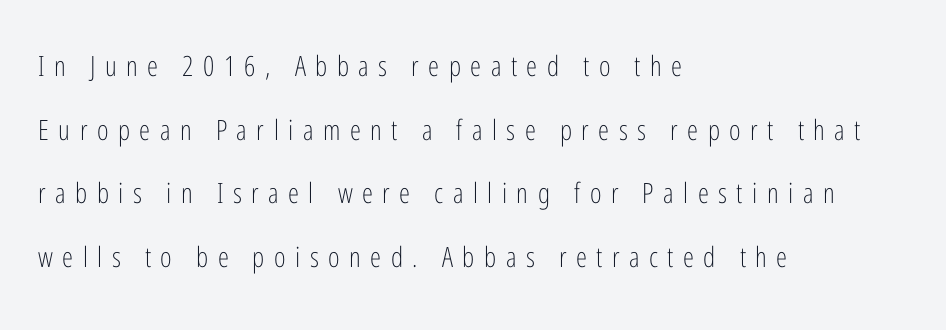
Q: Is the text bold? A: No.
Q: Is the text italic (slanted)? A: No, it is upright.
Q: Is the typeface a serif or a sans-serif typeface? A: Sans-serif.
Q: Is the text underlined? A: No.
Q: How is the paragraph aligned? A: Left-aligned.
Q: Is the spacing between letters normal or unusually wide? A: Unusually wide.
Q: Is the spacing between lines tight, normal or loose? A: Loose.
Q: Width (condensed, normal, or wide)? A: Condensed.
Q: Stroke contrast? A: Low.
Q: x-height? A: Medium.
Q: Monospaced? A: No.
